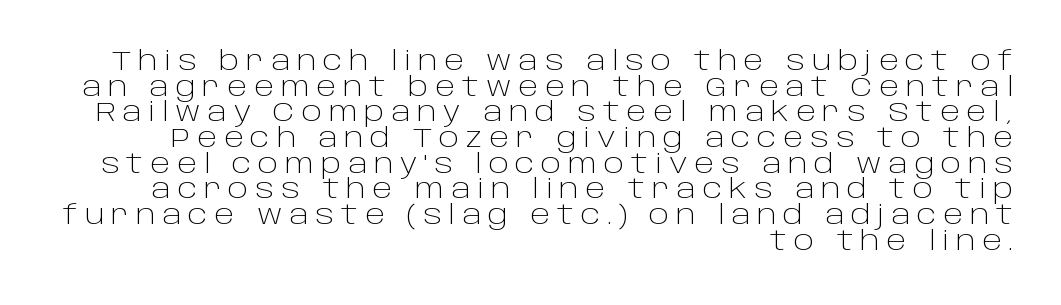
The typesetter chose a ragged-left arrangement here. Stem width sits at or under what a default text font uses. Characters remain perfectly vertical along every line. A typesetter would call this leading minimal, almost set solid. Observe the wide spacing: letters keep a clear distance from each other.
